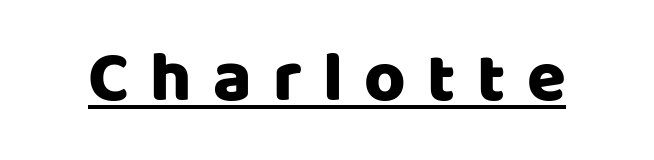
{"serif": "no", "italic": "no", "width": "normal", "stroke_contrast": "low", "x_height": "large", "monospaced": "no", "underline": "yes", "letter_spacing": "wide", "letter_spacing_em": 0.3, "glyph_px": 71}
